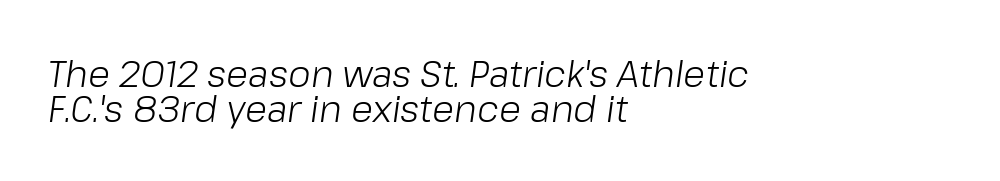
Q: Is the text bold? A: No.
Q: Is the text italic (slanted)? A: Yes, it leans right by about 8 degrees.
Q: Is the text underlined? A: No.
Q: How is the paragraph aligned? A: Left-aligned.
Q: Is the spacing between letters normal or unusually wide? A: Normal.
Q: Is the spacing between lines tight, normal or loose? A: Tight.
Q: Width (condensed, normal, or wide)? A: Normal.
Q: Stroke contrast? A: Low.
Q: x-height? A: Medium.
Q: Monospaced? A: No.
